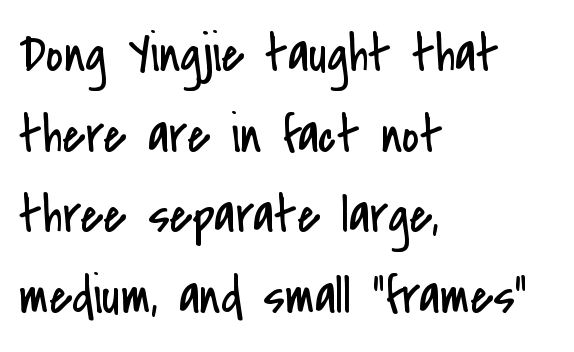
Reading down the block, your eye returns to a fixed left position each line. Letters have the restrained weight of plain body copy at most. Nope, not italic — everything's standing straight. The rendering uses natural spacing where letterforms have individual widths. Inter-character spacing is left at the font's built-in metrics. Has an underline been added? It has not.
